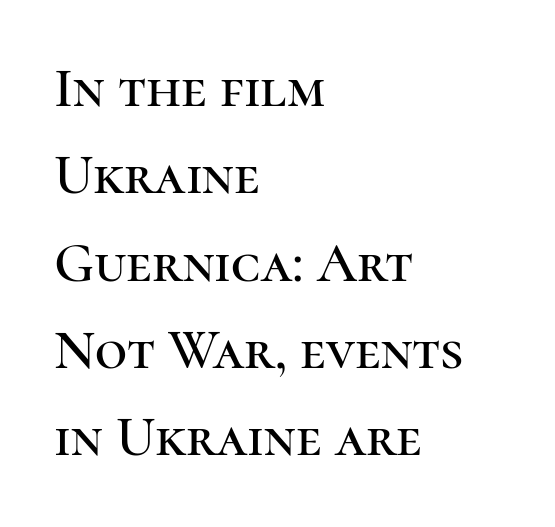
{"serif": "yes", "italic": "no", "width": "normal", "stroke_contrast": "high", "x_height": "medium", "monospaced": "no", "underline": "no", "align": "left", "line_spacing": "normal", "line_spacing_ratio": 1.56, "letter_spacing": "normal", "letter_spacing_em": 0.0, "glyph_px": 56}
